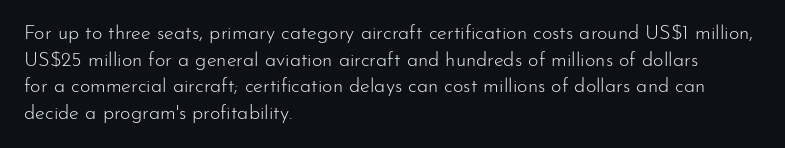
{"italic": "no", "bold": "no", "underline": "no", "align": "left", "line_spacing": "normal", "line_spacing_ratio": 1.33, "letter_spacing": "normal", "letter_spacing_em": 0.0, "glyph_px": 20}
